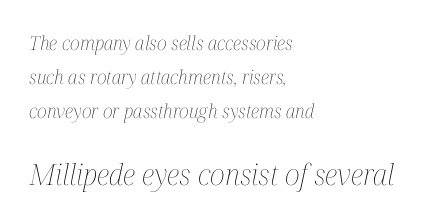
{"italic": "yes", "lean": "right", "slant_degrees": 12, "bold": "no", "weight": "thin", "width": "condensed", "stroke_contrast": "medium", "x_height": "medium", "monospaced": "no", "underline": "no", "align": "left", "line_spacing_ratio": 1.78, "letter_spacing": "normal", "letter_spacing_em": 0.0, "larger_block": "second", "size_ratio": 1.53, "glyph_px": 29}
